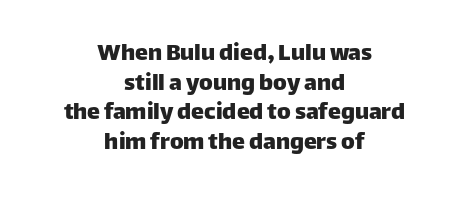
{"italic": "no", "underline": "no", "align": "center", "line_spacing": "tight", "line_spacing_ratio": 1.14, "letter_spacing": "normal", "letter_spacing_em": 0.0, "glyph_px": 26}
